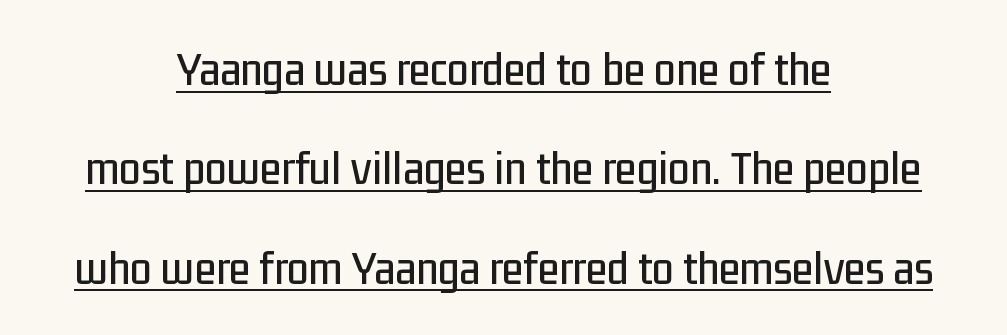
Q: Is the text italic (slanted)? A: No, it is upright.
Q: Is the typeface a serif or a sans-serif typeface? A: Sans-serif.
Q: Is the text underlined? A: Yes.
Q: How is the paragraph aligned? A: Centered.
Q: Is the spacing between letters normal or unusually wide? A: Normal.
Q: Is the spacing between lines tight, normal or loose? A: Loose.
Q: Width (condensed, normal, or wide)? A: Condensed.
Q: Stroke contrast? A: Low.
Q: x-height? A: Medium.
Q: Monospaced? A: No.
